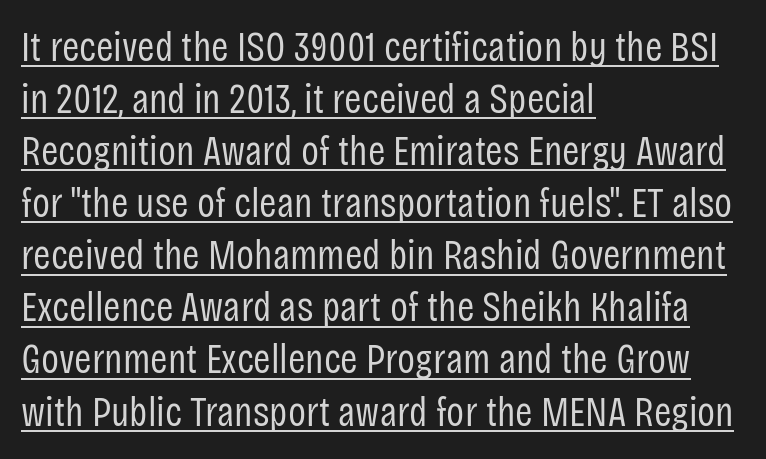
Q: Is the text bold? A: No.
Q: Is the text italic (slanted)? A: No, it is upright.
Q: Is the typeface a serif or a sans-serif typeface? A: Sans-serif.
Q: Is the text underlined? A: Yes.
Q: How is the paragraph aligned? A: Left-aligned.
Q: Is the spacing between letters normal or unusually wide? A: Normal.
Q: Width (condensed, normal, or wide)? A: Condensed.
Q: Stroke contrast? A: Low.
Q: x-height? A: Large.
Q: Monospaced? A: No.
